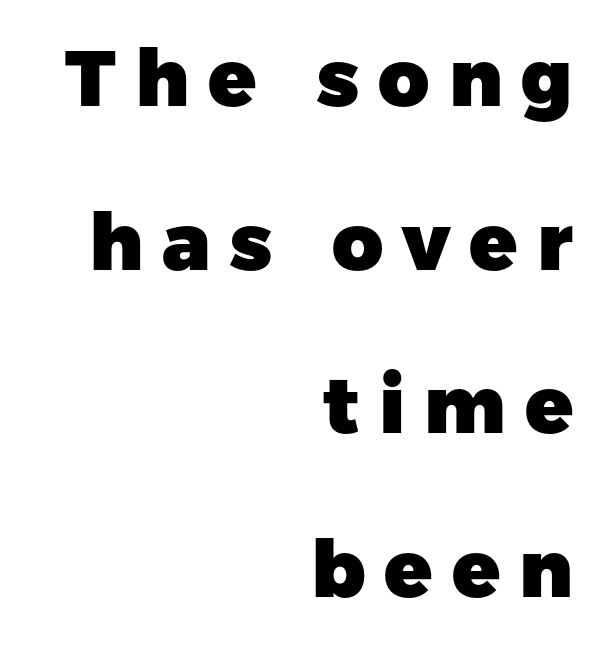
{"serif": "no", "italic": "no", "bold": "yes", "weight": "heavy", "width": "normal", "stroke_contrast": "low", "x_height": "medium", "monospaced": "no", "underline": "no", "align": "right", "line_spacing": "loose", "line_spacing_ratio": 2.07, "letter_spacing": "wide", "letter_spacing_em": 0.24, "glyph_px": 79}
